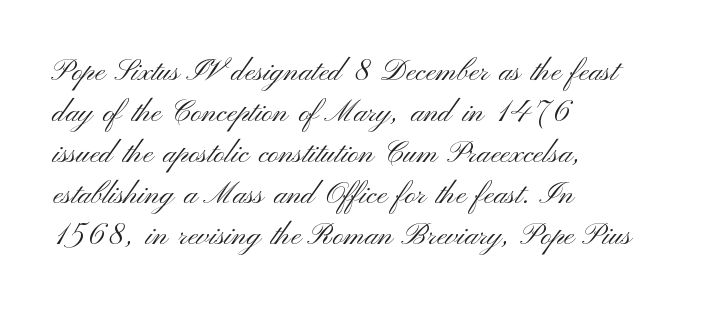
Vertical stems look standard width or narrower in stroke. One glance says typical: line gaps are just what's usual. These lines stack with their left ends in a neat column. This is sans-serif lettering, the kind often seen on screens and signage.
